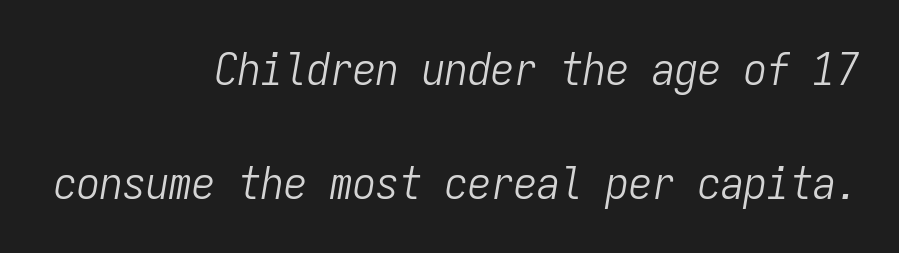
{"italic": "yes", "lean": "right", "slant_degrees": 9, "bold": "no", "weight": "light", "width": "condensed", "stroke_contrast": "low", "x_height": "medium", "monospaced": "yes", "underline": "no", "align": "right", "line_spacing": "loose", "line_spacing_ratio": 2.47, "letter_spacing": "normal", "letter_spacing_em": 0.0, "glyph_px": 46}
